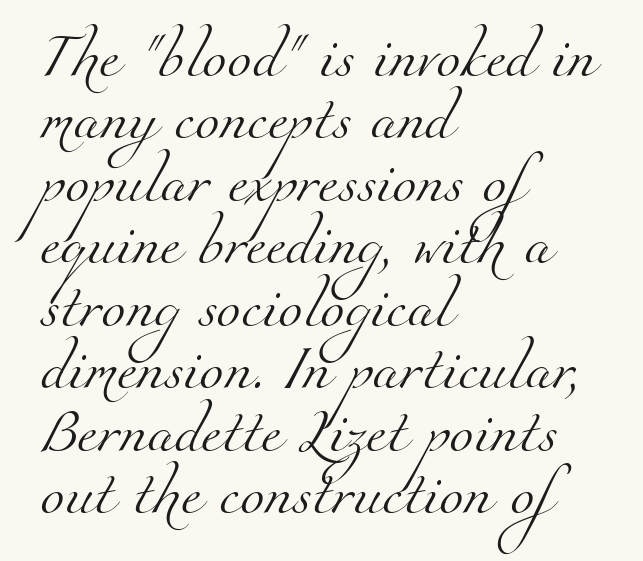
The image shows 44 px light serif type; set left-aligned, normal line spacing (1.42x), normal letter spacing, not underlined; medium stroke contrast and a small x-height.
